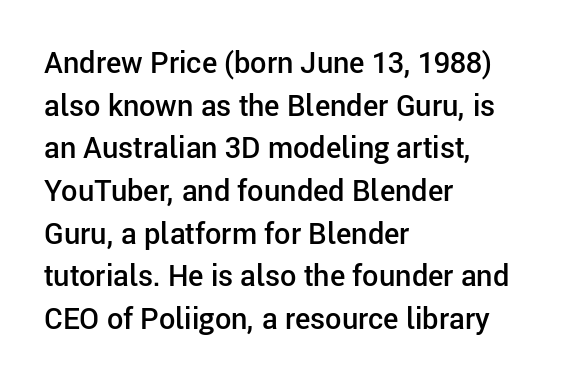
{"serif": "no", "italic": "no", "bold": "semi", "weight": "semibold", "width": "normal", "stroke_contrast": "low", "x_height": "medium", "monospaced": "no", "underline": "no", "align": "left", "line_spacing": "normal", "line_spacing_ratio": 1.47, "letter_spacing": "normal", "letter_spacing_em": 0.0, "glyph_px": 29}
